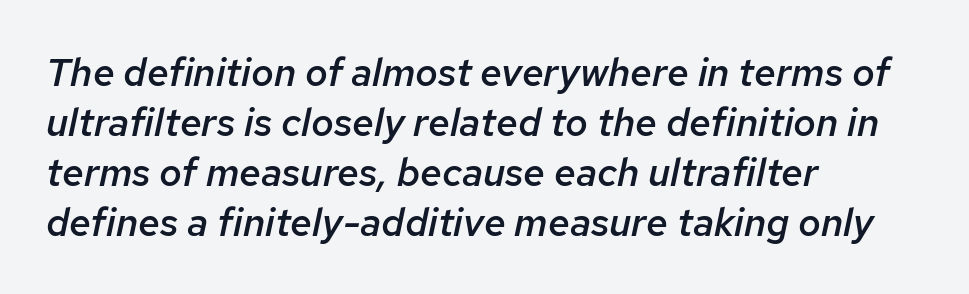
{"italic": "yes", "lean": "right", "slant_degrees": 12, "bold": "semi", "weight": "semibold", "width": "normal", "stroke_contrast": "low", "x_height": "medium", "monospaced": "no", "underline": "no", "align": "left", "line_spacing": "normal", "line_spacing_ratio": 1.28, "letter_spacing": "normal", "letter_spacing_em": 0.0, "glyph_px": 39}
